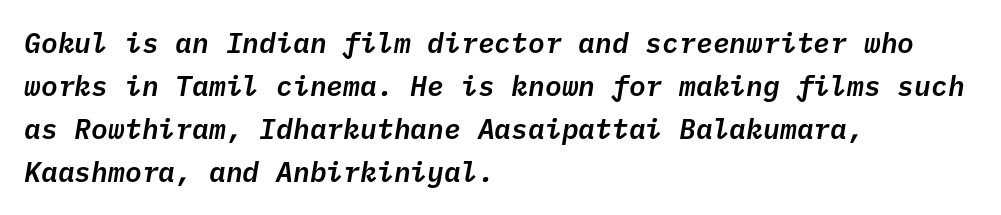
{"italic": "yes", "lean": "right", "slant_degrees": 10, "width": "normal", "stroke_contrast": "low", "x_height": "medium", "monospaced": "yes", "underline": "no", "align": "left", "line_spacing": "normal", "line_spacing_ratio": 1.54, "letter_spacing": "normal", "letter_spacing_em": 0.0, "glyph_px": 28}
